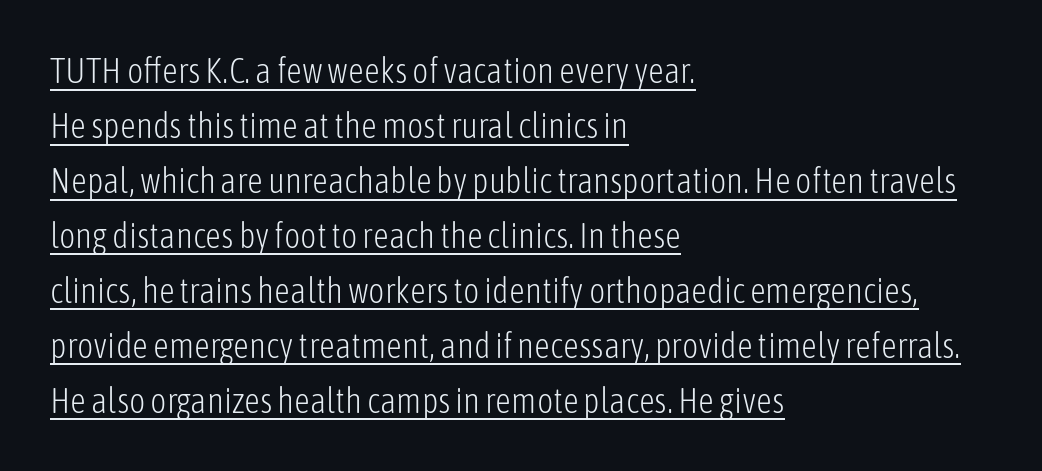
{"serif": "no", "italic": "no", "bold": "no", "weight": "light", "width": "condensed", "stroke_contrast": "low", "x_height": "medium", "monospaced": "no", "underline": "yes", "align": "left", "line_spacing": "normal", "line_spacing_ratio": 1.57, "letter_spacing": "normal", "letter_spacing_em": 0.0, "glyph_px": 35}
